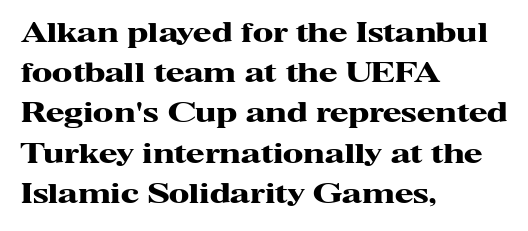
The rag falls on the right side of this text block. The axis of the letterforms is exactly vertical. Descender tails drop into unmarked territory. Inter-character spacing is left at the font's built-in metrics. Heavy, bold letterforms.
